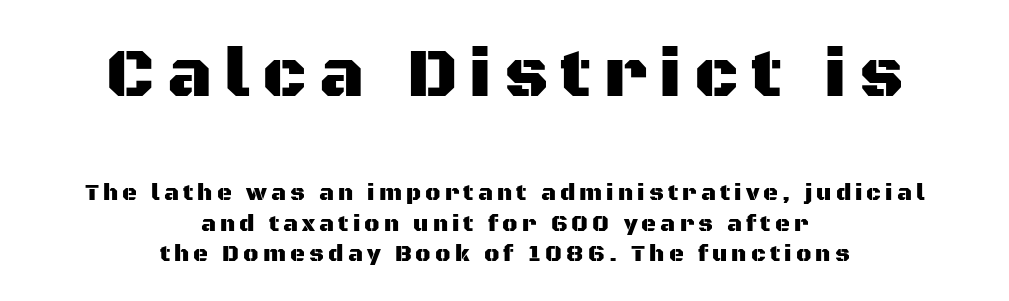
Neither beginnings nor endings align; midpoints do. Varying glyph widths throughout — classic text-font behaviour. To sum up the face: it is a sans, with no serifs. Typesetter's note — upper block bumped up in size, lower block left smaller. The lettering holds an erect, upright posture throughout. Bare-footed words on every line.
